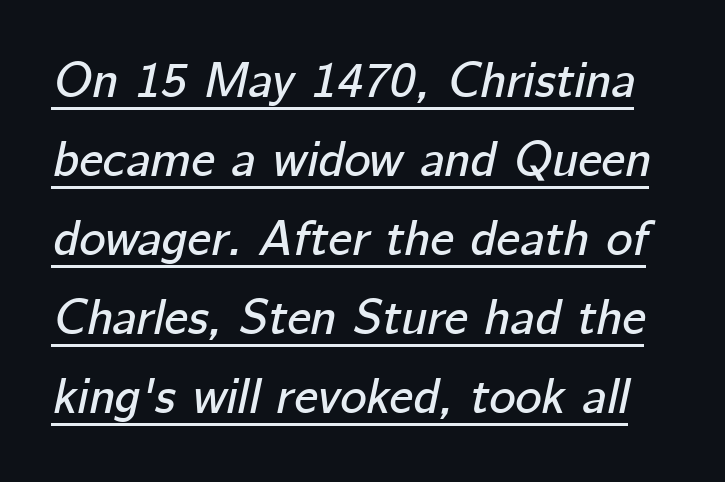
Q: Is the text italic (slanted)? A: Yes, it leans right by about 12 degrees.
Q: Is the text underlined? A: Yes.
Q: Is the spacing between letters normal or unusually wide? A: Normal.
Q: Is the spacing between lines tight, normal or loose? A: Normal.
Q: Width (condensed, normal, or wide)? A: Normal.
Q: Stroke contrast? A: Low.
Q: x-height? A: Medium.
Q: Monospaced? A: No.
